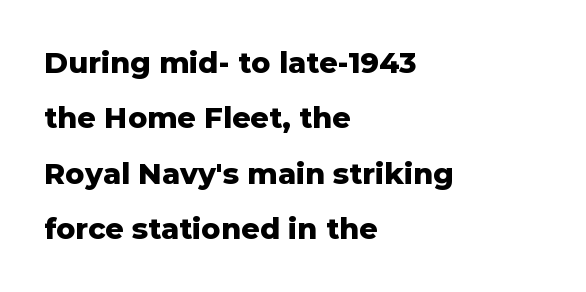
Tracking value appears to be zero — textbook default spacing. Is there much room between lines? Yes — plenty of vertical air separates them. Heavy, bold letterforms. The ragged edge is on the right, which tells us the setting is flush left.
